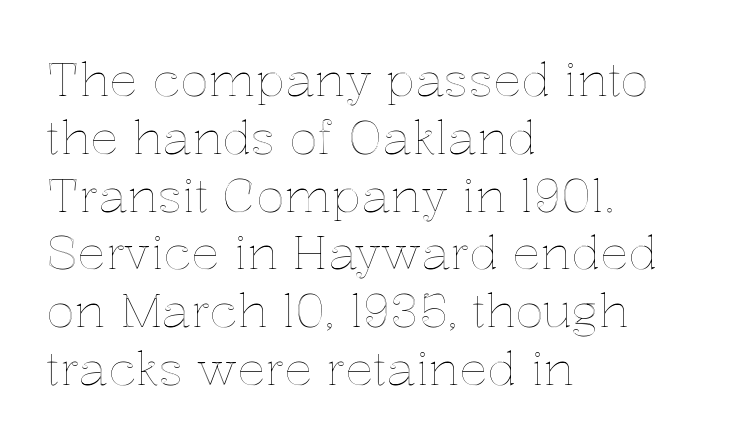
The image shows 47 px text type, upright; set left-aligned, line spacing 1.23x, normal letter spacing, not underlined; a medium x-height.
